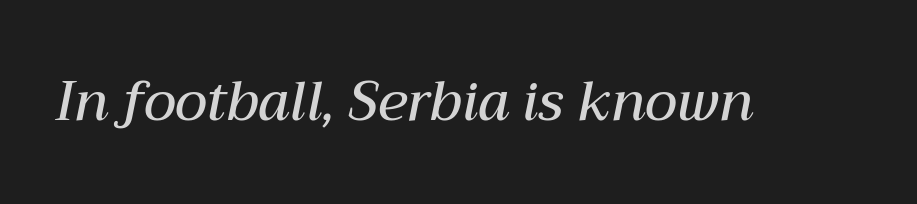
{"italic": "yes", "lean": "right", "slant_degrees": 12, "bold": "semi", "weight": "semibold", "width": "normal", "stroke_contrast": "medium", "x_height": "medium", "monospaced": "no", "underline": "no", "letter_spacing": "normal", "letter_spacing_em": 0.0, "glyph_px": 54}
